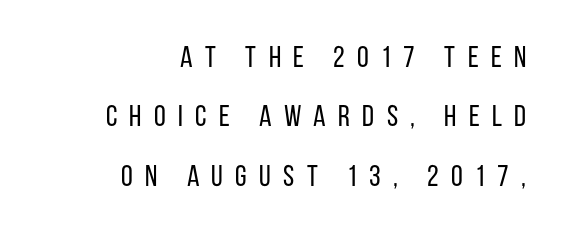
The image shows 30 px regular-weight, condensed sans-serif type, upright; set right-aligned, loose line spacing (1.98x), unusually wide letter spacing (+0.41 em), not underlined; low stroke contrast and a large x-height.
